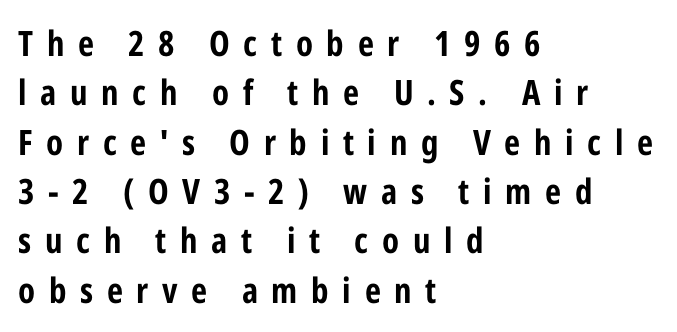
The image shows 35 px bold, condensed sans-serif type, upright; set left-aligned, normal line spacing (1.41x), unusually wide letter spacing (+0.39 em), not underlined; low stroke contrast and a medium x-height.
